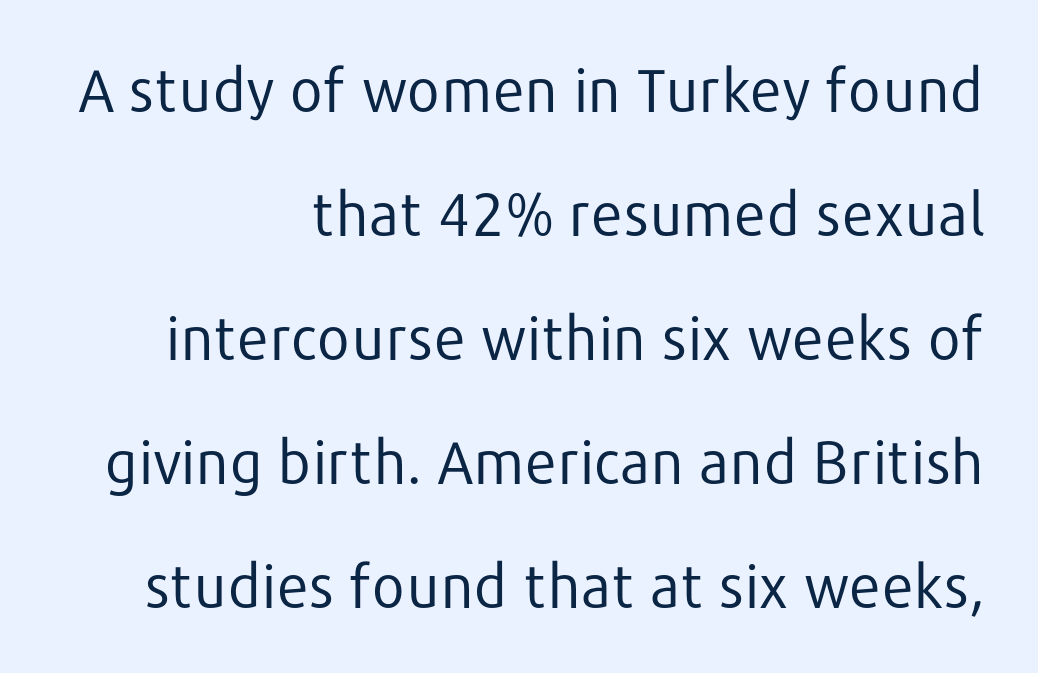
Q: Is the text bold? A: No.
Q: Is the text italic (slanted)? A: No, it is upright.
Q: Is the typeface a serif or a sans-serif typeface? A: Sans-serif.
Q: Is the text underlined? A: No.
Q: How is the paragraph aligned? A: Right-aligned.
Q: Is the spacing between letters normal or unusually wide? A: Normal.
Q: Is the spacing between lines tight, normal or loose? A: Loose.
Q: Width (condensed, normal, or wide)? A: Normal.
Q: Stroke contrast? A: Low.
Q: x-height? A: Medium.
Q: Monospaced? A: No.
